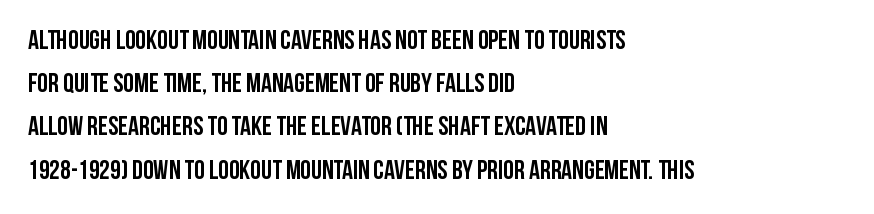
Q: Is the text bold? A: Yes.
Q: Is the text italic (slanted)? A: No, it is upright.
Q: Is the text underlined? A: No.
Q: How is the paragraph aligned? A: Left-aligned.
Q: Is the spacing between letters normal or unusually wide? A: Normal.
Q: Is the spacing between lines tight, normal or loose? A: Normal.
